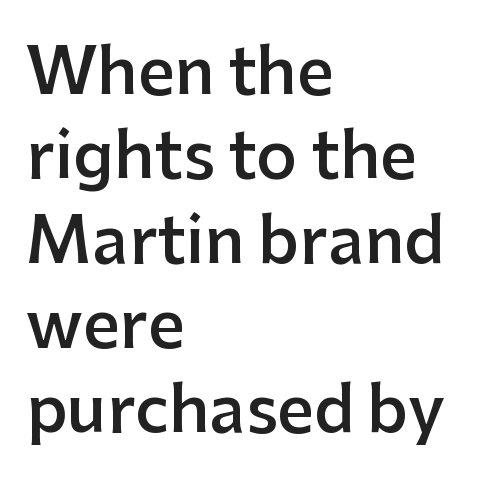
A classic flush-left, rag-right setting is used for this passage. The zone under the glyphs is completely vacant. Tracking here is standard; glyphs follow each other at the usual distance. Type style note: lacks serifs. This block has exactly the height ordinary leading produces. Varying glyph widths throughout — classic text-font behaviour.
